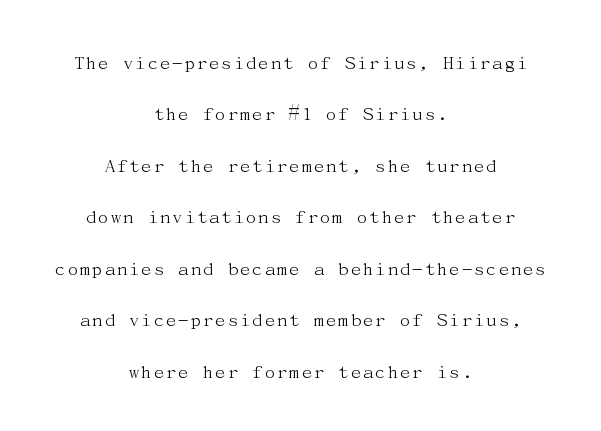
Q: Is the text bold? A: No.
Q: Is the text italic (slanted)? A: No, it is upright.
Q: Is the text underlined? A: No.
Q: How is the paragraph aligned? A: Centered.
Q: Is the spacing between letters normal or unusually wide? A: Normal.
Q: Is the spacing between lines tight, normal or loose? A: Loose.
